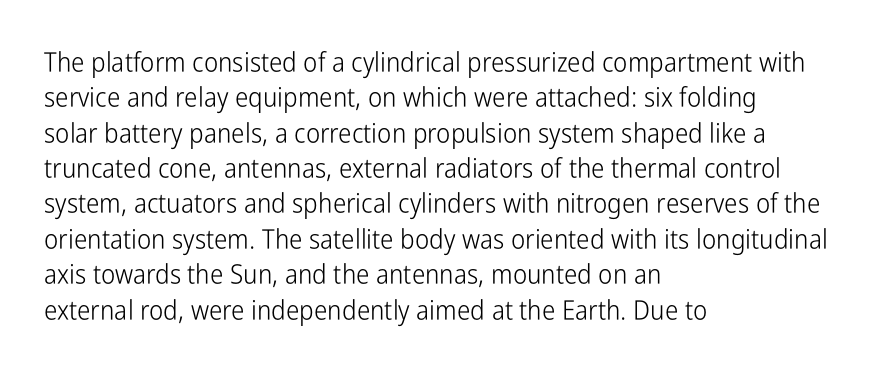
{"italic": "no", "bold": "no", "underline": "no", "align": "left", "line_spacing": "normal", "line_spacing_ratio": 1.31, "letter_spacing": "normal", "letter_spacing_em": 0.0, "glyph_px": 27}
